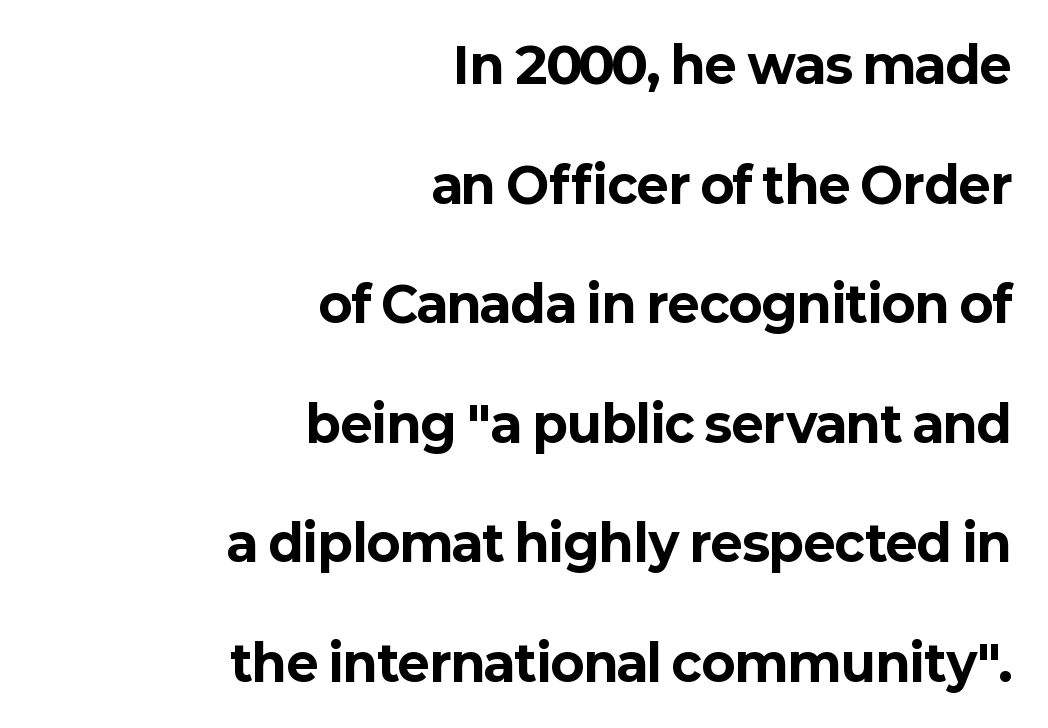
Notice how thick the strokes are: this is what a full bold looks like. Quick note: interline space is abundant. Rendered with straight, roman letterforms. This rendering employs a face without finishing strokes, i.e., a sans-serif. The space directly below the letters is spotless. Default kerning and tracking; the words read as compact shapes.
